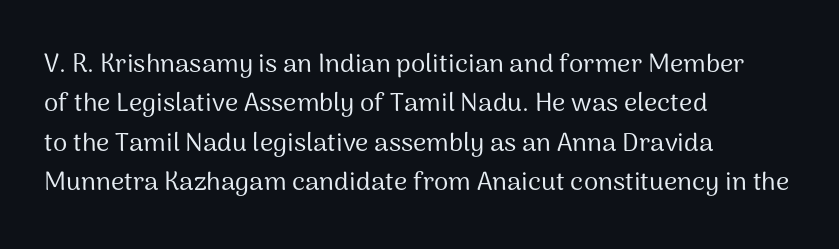
{"italic": "no", "bold": "no", "underline": "no", "align": "left", "line_spacing": "normal", "line_spacing_ratio": 1.51, "letter_spacing": "normal", "letter_spacing_em": 0.0, "glyph_px": 26}
